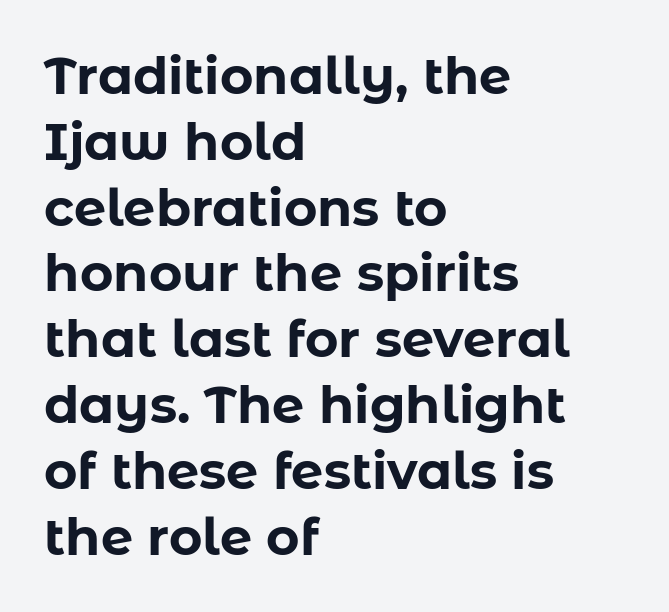
Spacing verdict: proportional, widths tailored to each character. Short and long lines alike share a common starting point at left. Bold? Absolutely — the strokes are thick and heavy. The letters stand straight up with perfectly vertical stems.
